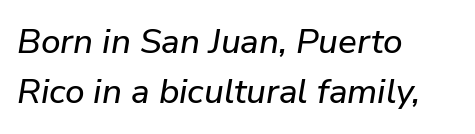
The image shows 35 px text type, italic (leaning right); set left-aligned, normal line spacing (1.43x), normal letter spacing, not underlined; low stroke contrast and a medium x-height.
